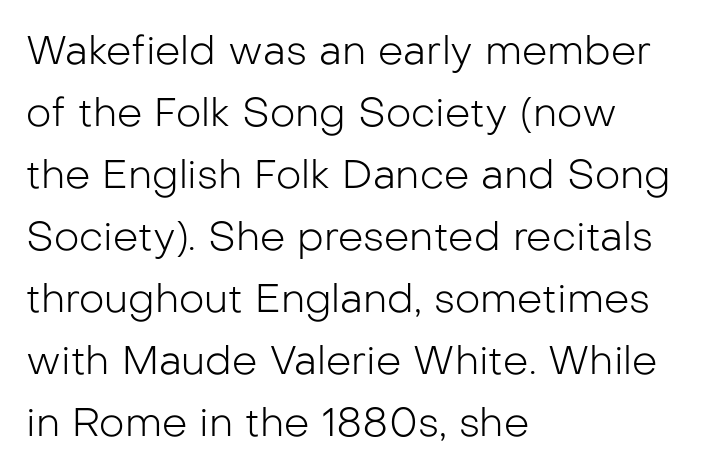
Q: Is the text bold? A: No.
Q: Is the text italic (slanted)? A: No, it is upright.
Q: Is the typeface a serif or a sans-serif typeface? A: Sans-serif.
Q: Is the text underlined? A: No.
Q: How is the paragraph aligned? A: Left-aligned.
Q: Is the spacing between letters normal or unusually wide? A: Normal.
Q: Is the spacing between lines tight, normal or loose? A: Normal.
Q: Width (condensed, normal, or wide)? A: Normal.
Q: Stroke contrast? A: Low.
Q: x-height? A: Medium.
Q: Monospaced? A: No.
